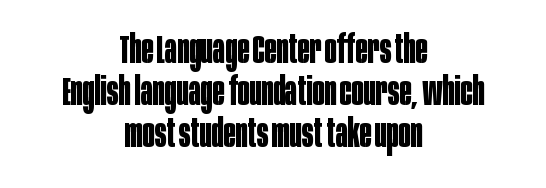
{"serif": "no", "italic": "no", "bold": "yes", "weight": "bold", "width": "condensed", "stroke_contrast": "low", "x_height": "large", "monospaced": "no", "underline": "no", "align": "center", "line_spacing": "tight", "line_spacing_ratio": 1.05, "letter_spacing": "normal", "letter_spacing_em": 0.0, "glyph_px": 40}
